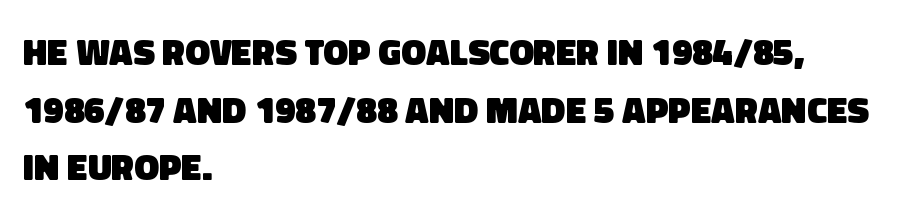
{"serif": "no", "bold": "yes", "weight": "heavy", "width": "normal", "stroke_contrast": "low", "x_height": "large", "monospaced": "no", "underline": "no", "align": "left", "line_spacing": "normal", "line_spacing_ratio": 1.56, "letter_spacing": "normal", "letter_spacing_em": 0.0, "glyph_px": 37}
